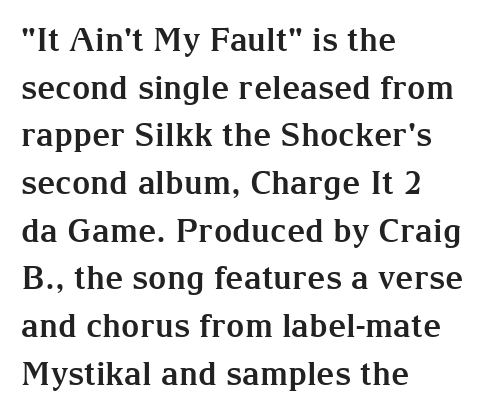
Q: Is the text bold? A: Yes.
Q: Is the text italic (slanted)? A: No, it is upright.
Q: Is the typeface a serif or a sans-serif typeface? A: Serif.
Q: Is the text underlined? A: No.
Q: How is the paragraph aligned? A: Left-aligned.
Q: Is the spacing between letters normal or unusually wide? A: Normal.
Q: Is the spacing between lines tight, normal or loose? A: Normal.
Q: Width (condensed, normal, or wide)? A: Normal.
Q: Stroke contrast? A: Medium.
Q: x-height? A: Medium.
Q: Monospaced? A: No.
